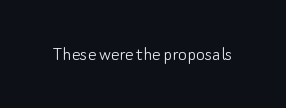
Q: Is the text bold? A: No.
Q: Is the text italic (slanted)? A: No, it is upright.
Q: Is the text underlined? A: No.
Q: Is the spacing between letters normal or unusually wide? A: Normal.
